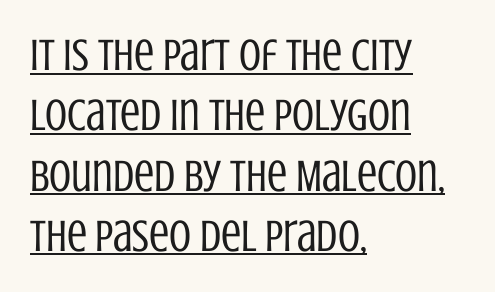
Q: Is the text bold? A: No.
Q: Is the text italic (slanted)? A: No, it is upright.
Q: Is the typeface a serif or a sans-serif typeface? A: Sans-serif.
Q: Is the text underlined? A: Yes.
Q: How is the paragraph aligned? A: Left-aligned.
Q: Is the spacing between letters normal or unusually wide? A: Normal.
Q: Is the spacing between lines tight, normal or loose? A: Normal.
Q: Width (condensed, normal, or wide)? A: Condensed.
Q: Stroke contrast? A: Low.
Q: x-height? A: Large.
Q: Monospaced? A: No.
